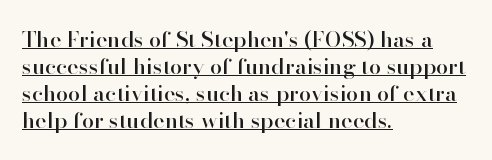
Designer's note — italics off, roman on. Spacing between characters is what you'd get straight out of the box. Left-aligned paragraph, ragged on the right. A baseline rule has been typeset under these characters.
